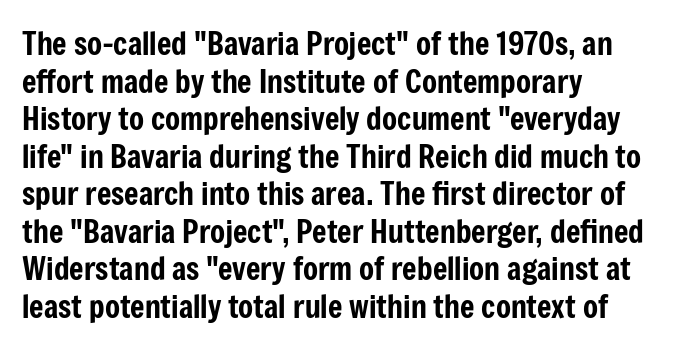
Q: Is the text italic (slanted)? A: No, it is upright.
Q: Is the typeface a serif or a sans-serif typeface? A: Sans-serif.
Q: Is the text underlined? A: No.
Q: How is the paragraph aligned? A: Left-aligned.
Q: Is the spacing between letters normal or unusually wide? A: Normal.
Q: Width (condensed, normal, or wide)? A: Condensed.
Q: Stroke contrast? A: Low.
Q: x-height? A: Medium.
Q: Monospaced? A: No.
